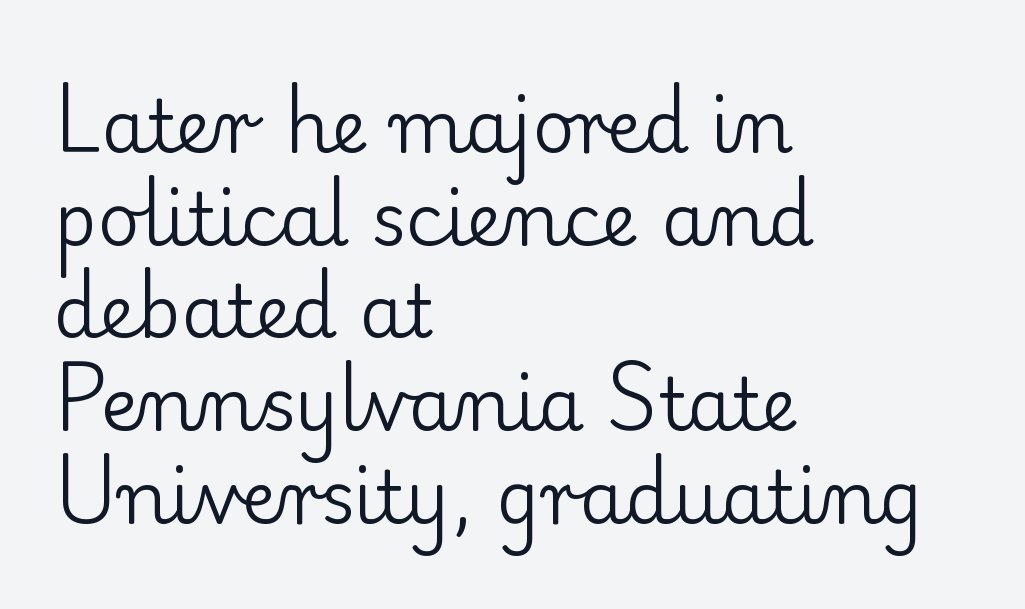
Q: Is the text bold? A: No.
Q: Is the text italic (slanted)? A: No, it is upright.
Q: Is the typeface a serif or a sans-serif typeface? A: Serif.
Q: Is the text underlined? A: No.
Q: How is the paragraph aligned? A: Left-aligned.
Q: Is the spacing between letters normal or unusually wide? A: Normal.
Q: Is the spacing between lines tight, normal or loose? A: Normal.
Q: Width (condensed, normal, or wide)? A: Normal.
Q: Stroke contrast? A: Low.
Q: x-height? A: Small.
Q: Monospaced? A: No.
